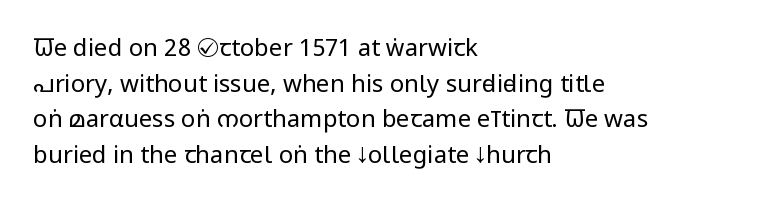
{"italic": "no", "bold": "no", "underline": "no", "align": "left", "line_spacing": "normal", "line_spacing_ratio": 1.48, "letter_spacing": "normal", "letter_spacing_em": 0.0, "glyph_px": 24}
